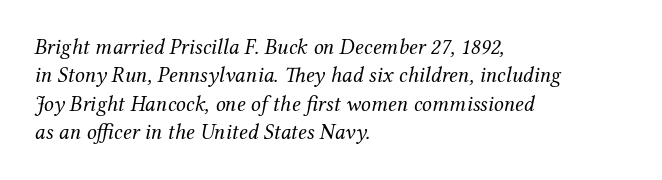
Q: Is the text bold? A: No.
Q: Is the text italic (slanted)? A: Yes, it leans right by about 12 degrees.
Q: Is the text underlined? A: No.
Q: How is the paragraph aligned? A: Left-aligned.
Q: Is the spacing between letters normal or unusually wide? A: Normal.
Q: Is the spacing between lines tight, normal or loose? A: Normal.
